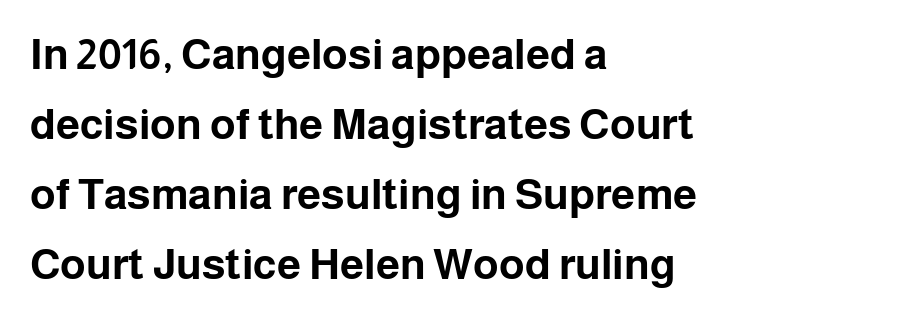
Vertically, the passage feels balanced, rows spaced as you'd expect. What kind of face is this? One without serifs — a sans. The rendering uses natural spacing where letterforms have individual widths. Short and long lines alike share a common starting point at left.
